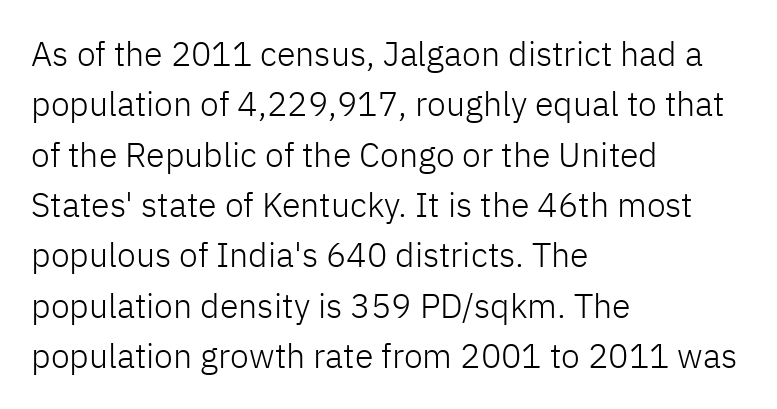
The area under the type is left untouched. Are there feet on the stems? There aren't — it's a sans. The lines in this sample share a left origin and differ only in where they stop. Vertically, the passage feels balanced, rows spaced as you'd expect.
